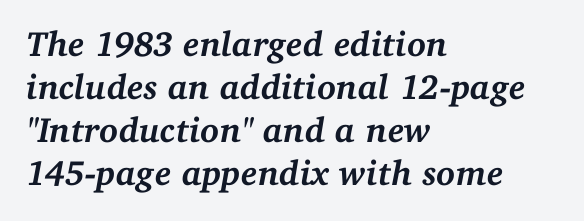
{"serif": "yes", "italic": "yes", "lean": "right", "slant_degrees": 11, "bold": "yes", "weight": "semibold", "width": "normal", "stroke_contrast": "medium", "x_height": "medium", "monospaced": "no", "underline": "no", "align": "left", "line_spacing_ratio": 1.23, "letter_spacing": "normal", "letter_spacing_em": 0.0, "glyph_px": 35}
